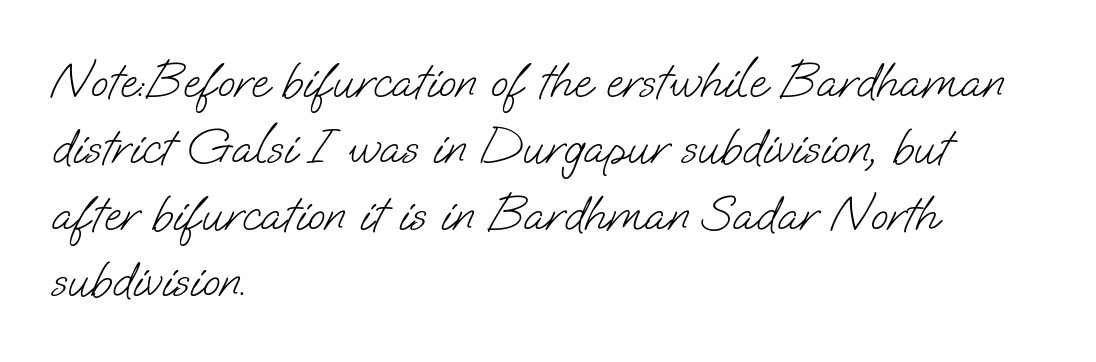
The image shows 51 px light sans-serif type; set left-aligned, normal line spacing (1.3x), normal letter spacing, not underlined; low stroke contrast and a small x-height.
